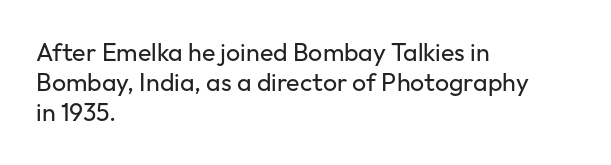
The image shows 25 px text type, upright; set left-aligned, line spacing 1.21x, normal letter spacing, not underlined.
